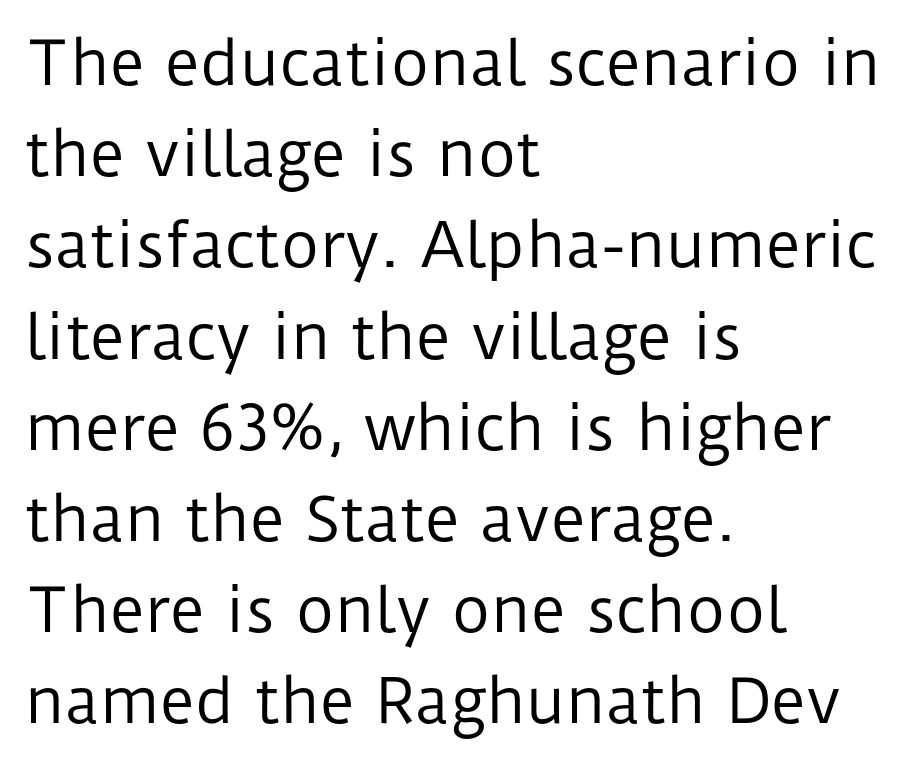
Q: Is the text bold? A: No.
Q: Is the text italic (slanted)? A: No, it is upright.
Q: Is the typeface a serif or a sans-serif typeface? A: Sans-serif.
Q: Is the text underlined? A: No.
Q: How is the paragraph aligned? A: Left-aligned.
Q: Is the spacing between letters normal or unusually wide? A: Normal.
Q: Is the spacing between lines tight, normal or loose? A: Normal.
Q: Width (condensed, normal, or wide)? A: Normal.
Q: Stroke contrast? A: Low.
Q: x-height? A: Medium.
Q: Monospaced? A: No.
